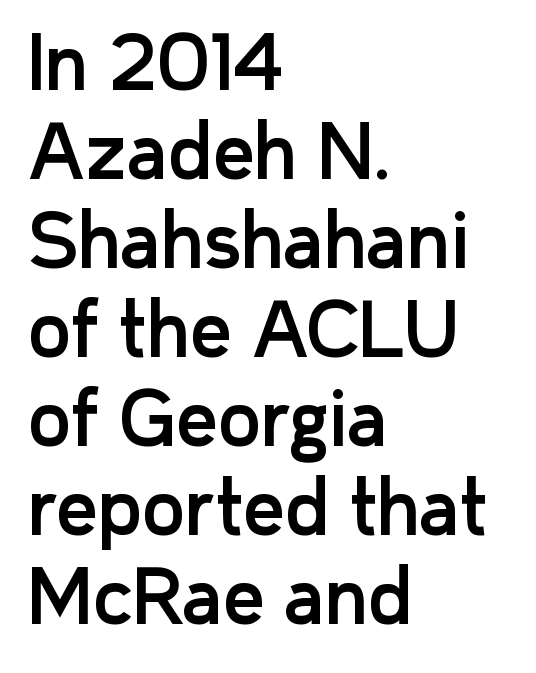
Q: Is the text italic (slanted)? A: No, it is upright.
Q: Is the typeface a serif or a sans-serif typeface? A: Sans-serif.
Q: Is the text underlined? A: No.
Q: How is the paragraph aligned? A: Left-aligned.
Q: Is the spacing between letters normal or unusually wide? A: Normal.
Q: Width (condensed, normal, or wide)? A: Normal.
Q: Stroke contrast? A: Low.
Q: x-height? A: Medium.
Q: Monospaced? A: No.
